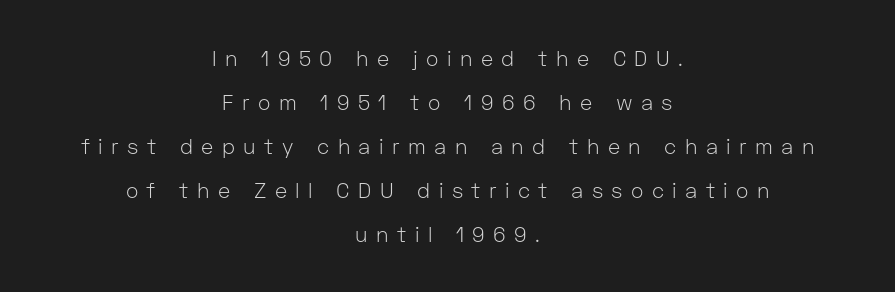
{"italic": "no", "bold": "no", "underline": "no", "align": "center", "line_spacing": "loose", "line_spacing_ratio": 2.09, "letter_spacing": "wide", "letter_spacing_em": 0.4, "glyph_px": 21}
